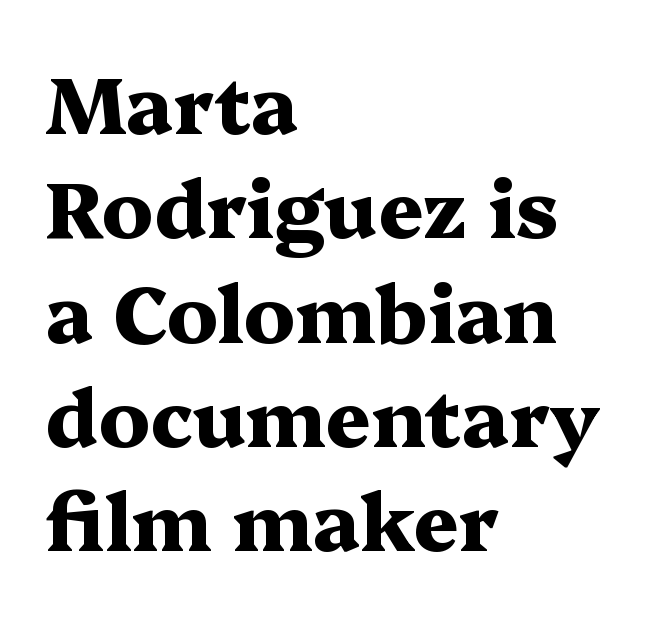
{"serif": "yes", "italic": "no", "bold": "yes", "weight": "heavy", "width": "wide", "stroke_contrast": "medium", "x_height": "medium", "monospaced": "no", "underline": "no", "align": "left", "line_spacing": "normal", "line_spacing_ratio": 1.32, "letter_spacing": "normal", "letter_spacing_em": 0.0, "glyph_px": 79}
